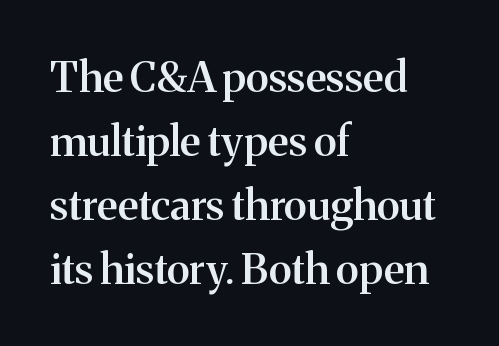
Q: Is the text bold? A: Semi-bold.
Q: Is the text italic (slanted)? A: No, it is upright.
Q: Is the typeface a serif or a sans-serif typeface? A: Serif.
Q: Is the text underlined? A: No.
Q: How is the paragraph aligned? A: Left-aligned.
Q: Is the spacing between letters normal or unusually wide? A: Normal.
Q: Is the spacing between lines tight, normal or loose? A: Normal.
Q: Width (condensed, normal, or wide)? A: Normal.
Q: Stroke contrast? A: Medium.
Q: x-height? A: Medium.
Q: Monospaced? A: No.
